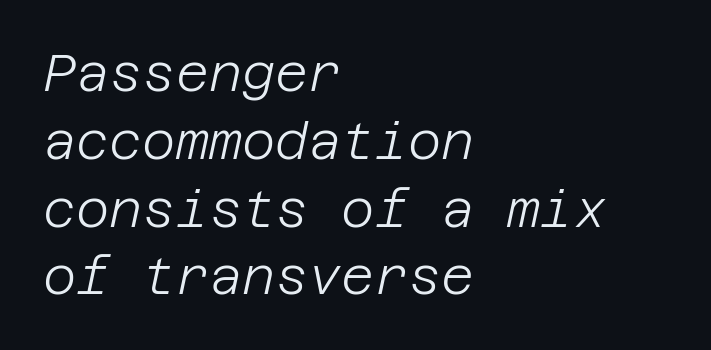
{"italic": "yes", "lean": "right", "slant_degrees": 12, "bold": "no", "weight": "light", "width": "normal", "stroke_contrast": "low", "x_height": "large", "underline": "no", "align": "left", "line_spacing": "normal", "line_spacing_ratio": 1.33, "letter_spacing": "normal", "letter_spacing_em": 0.0, "glyph_px": 51}
